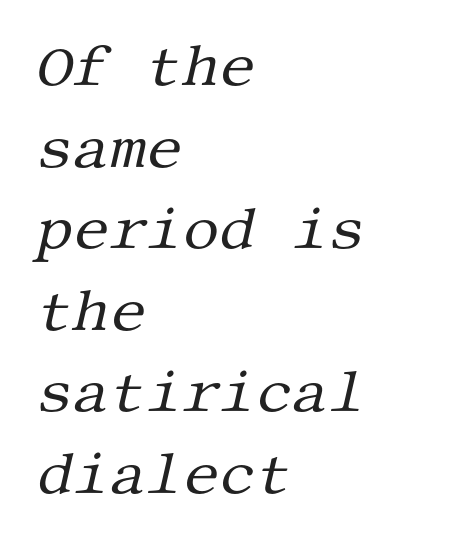
The image shows 57 px regular-weight serif type, italic (leaning right); set left-aligned, normal line spacing (1.43x), normal letter spacing, not underlined; medium stroke contrast and a large x-height.
